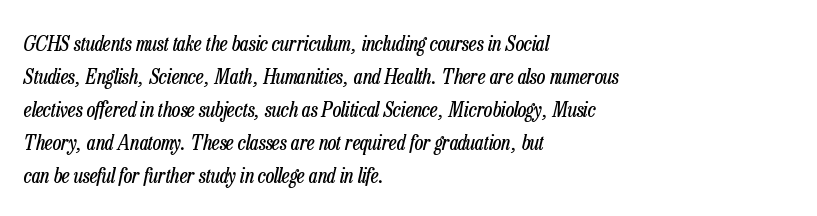
The image shows 21 px text type, italic (leaning right); set left-aligned, normal line spacing (1.57x), normal letter spacing, not underlined.
